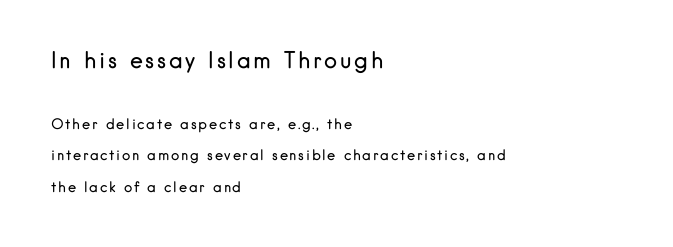
Q: Is the text bold? A: No.
Q: Is the text italic (slanted)? A: No, it is upright.
Q: Is the text underlined? A: No.
Q: How is the paragraph aligned? A: Left-aligned.
Q: Is the spacing between lines tight, normal or loose? A: Loose.
Q: Which block of text is set in a larger size, the first (top) or the second (bottom)? A: The first (top) one.
